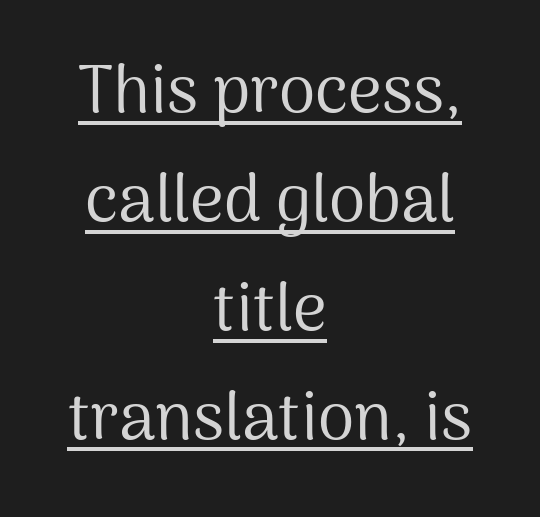
The image shows 66 px regular-weight sans-serif type, upright; set centered, normal line spacing (1.65x), normal letter spacing, underlined; medium stroke contrast and a medium x-height.
